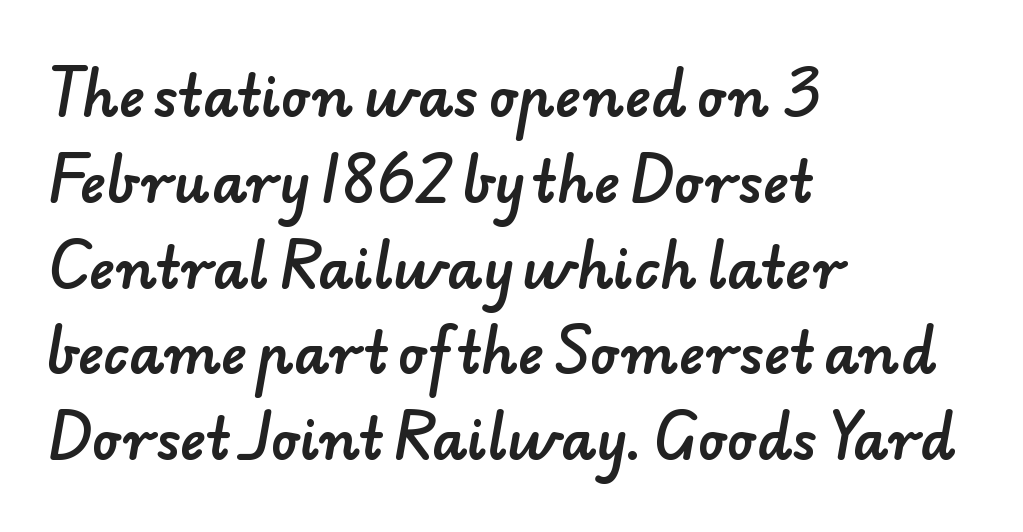
{"serif": "no", "width": "normal", "stroke_contrast": "low", "x_height": "small", "monospaced": "no", "underline": "no", "align": "left", "line_spacing": "normal", "line_spacing_ratio": 1.56, "letter_spacing": "normal", "letter_spacing_em": 0.0, "glyph_px": 55}
